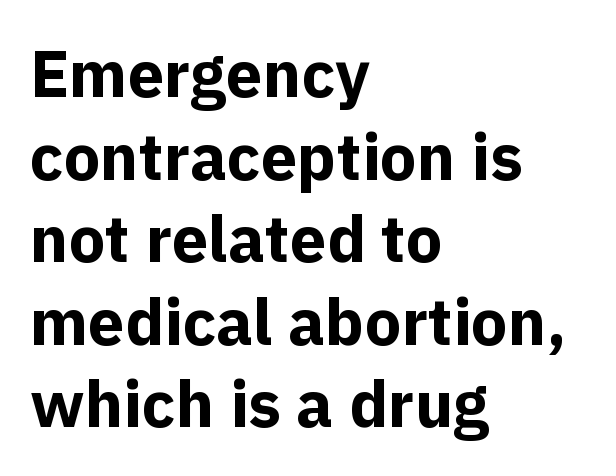
{"serif": "no", "italic": "no", "bold": "yes", "weight": "bold", "width": "normal", "x_height": "medium", "monospaced": "no", "underline": "no", "align": "left", "line_spacing": "normal", "line_spacing_ratio": 1.27, "letter_spacing": "normal", "letter_spacing_em": 0.0, "glyph_px": 65}
